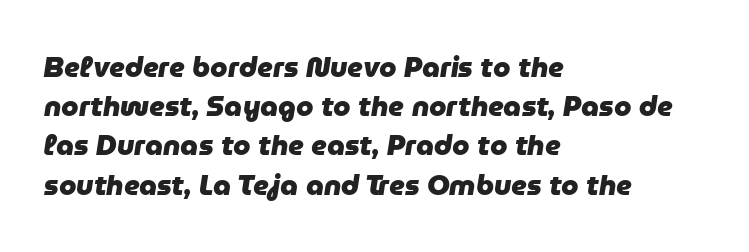
Words float on clear page, feet unadorned. This is oblique type, the kind used for emphasis or titles. The face used here is proportionally spaced, like ordinary book or web type. Compared with typical paragraphs, the rows here are spaced about the same.
